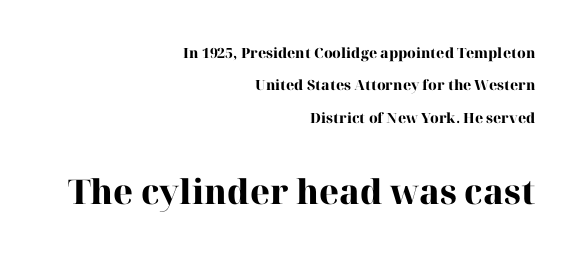
{"serif": "yes", "italic": "no", "bold": "yes", "weight": "heavy", "width": "normal", "stroke_contrast": "high", "x_height": "medium", "monospaced": "no", "underline": "no", "align": "right", "line_spacing": "loose", "line_spacing_ratio": 2.31, "letter_spacing": "normal", "letter_spacing_em": 0.0, "larger_block": "second", "size_ratio": 2.43, "glyph_px": 34}
